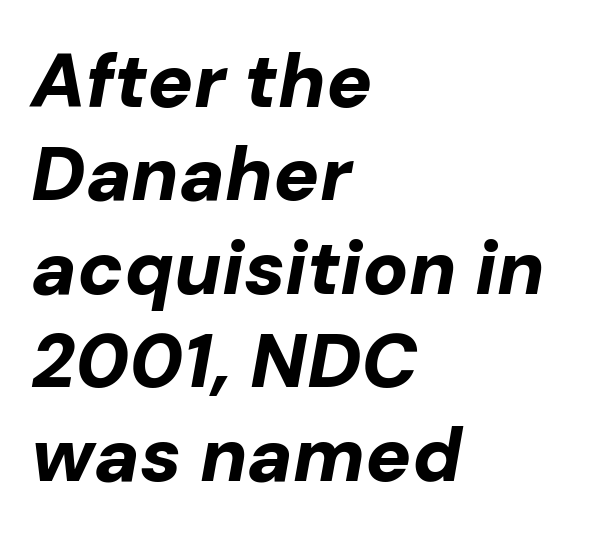
Q: Is the text bold? A: Yes.
Q: Is the text italic (slanted)? A: Yes, it leans right by about 10 degrees.
Q: Is the text underlined? A: No.
Q: How is the paragraph aligned? A: Left-aligned.
Q: Is the spacing between letters normal or unusually wide? A: Normal.
Q: Width (condensed, normal, or wide)? A: Normal.
Q: Stroke contrast? A: Low.
Q: x-height? A: Medium.
Q: Monospaced? A: No.
